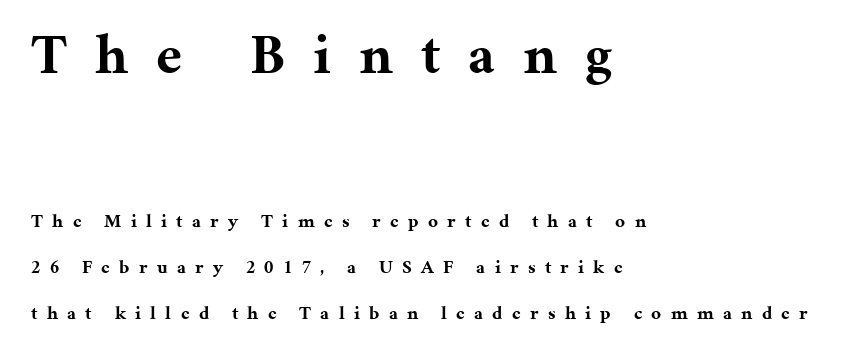
The image shows 57 px bold serif type, upright; set left-aligned, loose line spacing (2.4x), unusually wide letter spacing (+0.49 em), not underlined; the first (top) block is 3.0x larger; medium stroke contrast and a medium x-height.
